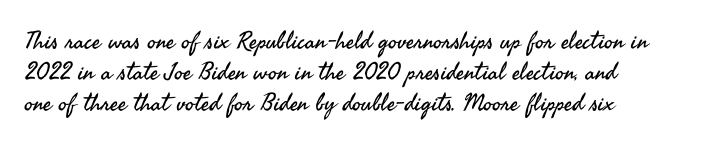
Q: Is the text bold? A: No.
Q: Is the text italic (slanted)? A: Yes.
Q: Is the text underlined? A: No.
Q: Is the spacing between letters normal or unusually wide? A: Normal.
Q: Is the spacing between lines tight, normal or loose? A: Normal.
